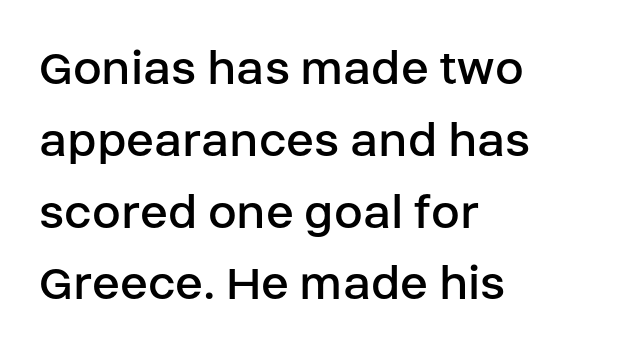
Q: Is the text bold? A: No.
Q: Is the text italic (slanted)? A: No, it is upright.
Q: Is the typeface a serif or a sans-serif typeface? A: Sans-serif.
Q: Is the text underlined? A: No.
Q: How is the paragraph aligned? A: Left-aligned.
Q: Is the spacing between letters normal or unusually wide? A: Normal.
Q: Is the spacing between lines tight, normal or loose? A: Normal.
Q: Width (condensed, normal, or wide)? A: Normal.
Q: Stroke contrast? A: Low.
Q: x-height? A: Large.
Q: Monospaced? A: No.
